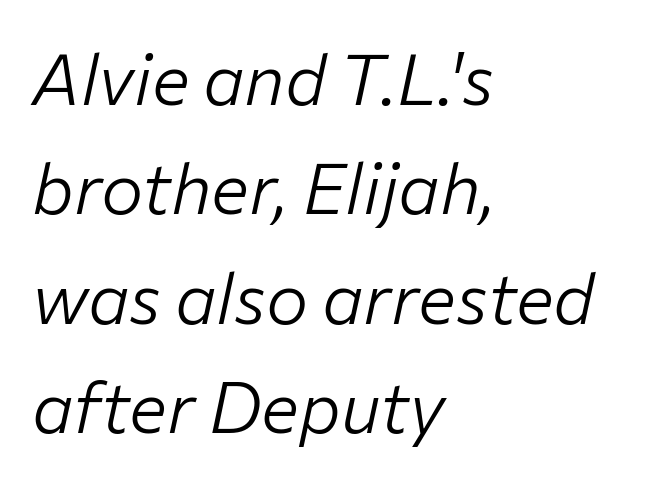
Q: Is the text bold? A: No.
Q: Is the text italic (slanted)? A: Yes, it leans right by about 12 degrees.
Q: Is the text underlined? A: No.
Q: How is the paragraph aligned? A: Left-aligned.
Q: Is the spacing between letters normal or unusually wide? A: Normal.
Q: Is the spacing between lines tight, normal or loose? A: Normal.
Q: Width (condensed, normal, or wide)? A: Normal.
Q: Stroke contrast? A: Low.
Q: x-height? A: Medium.
Q: Monospaced? A: No.
